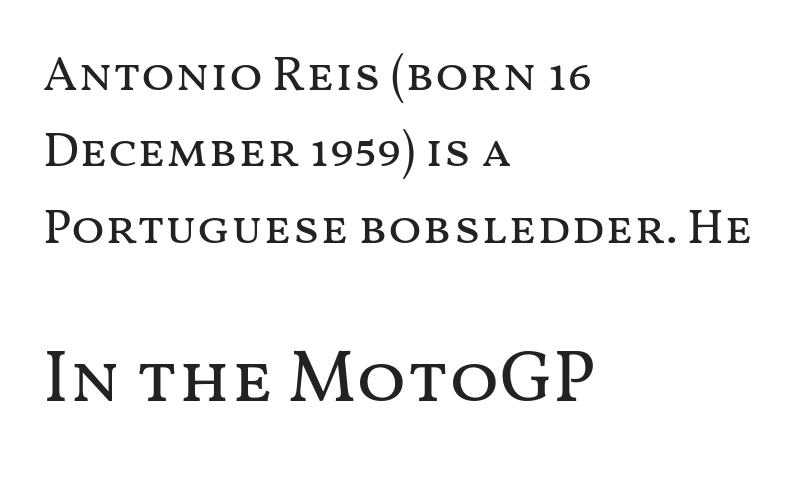
The compositor pushed each line to the left boundary. Letters rest on an invisible, unmarked baseline. Is the lower block the larger one? Yes — the lower block carries the bigger type. Posture: straight, roman, zero tilt.
